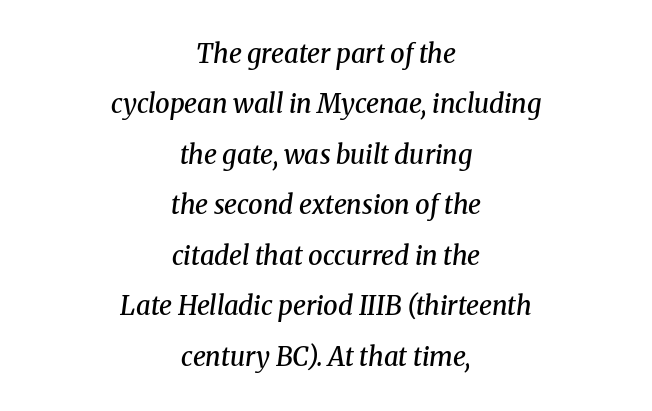
{"italic": "yes", "lean": "right", "slant_degrees": 8, "bold": "semi", "underline": "no", "align": "center", "line_spacing": "loose", "line_spacing_ratio": 1.94, "letter_spacing": "normal", "letter_spacing_em": 0.0, "glyph_px": 26}
